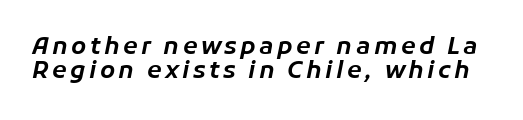
Glance below the letters and you will spot only blank space. Compared with typical paragraphs, the rows here are closer together. Tall strokes in this sample are angled rather than plumb.
